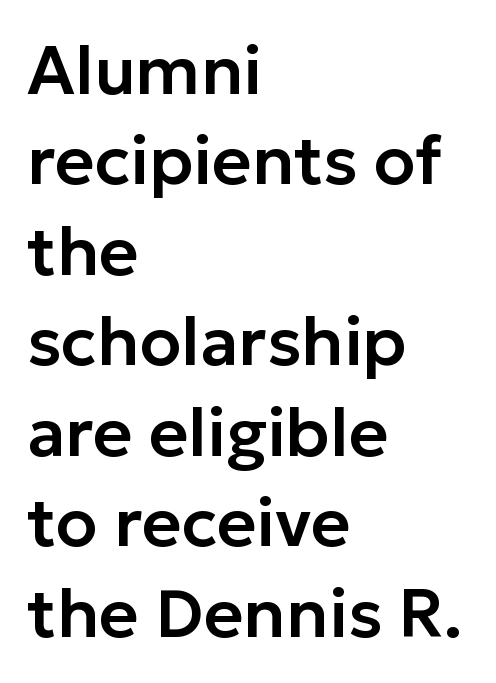
{"serif": "no", "italic": "no", "width": "normal", "stroke_contrast": "low", "x_height": "medium", "monospaced": "no", "underline": "no", "align": "left", "line_spacing": "normal", "line_spacing_ratio": 1.33, "letter_spacing": "normal", "letter_spacing_em": 0.0, "glyph_px": 68}
